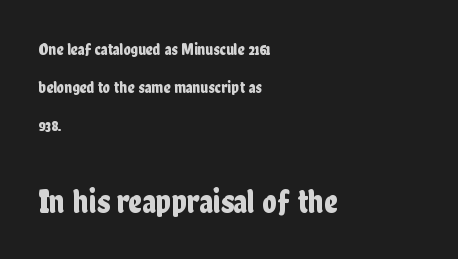
{"serif": "no", "italic": "no", "width": "condensed", "stroke_contrast": "low", "x_height": "medium", "monospaced": "no", "underline": "no", "align": "left", "line_spacing": "loose", "line_spacing_ratio": 2.25, "letter_spacing": "normal", "letter_spacing_em": 0.0, "larger_block": "second", "size_ratio": 2.0, "glyph_px": 34}
